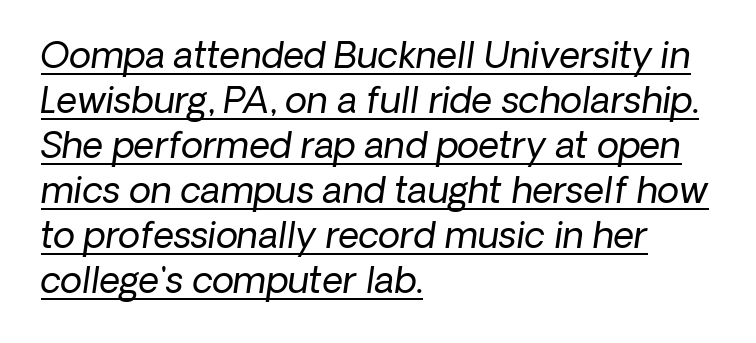
Q: Is the text bold? A: No.
Q: Is the text italic (slanted)? A: Yes, it leans right by about 8 degrees.
Q: Is the text underlined? A: Yes.
Q: How is the paragraph aligned? A: Left-aligned.
Q: Is the spacing between letters normal or unusually wide? A: Normal.
Q: Is the spacing between lines tight, normal or loose? A: Normal.
Q: Width (condensed, normal, or wide)? A: Normal.
Q: Stroke contrast? A: Low.
Q: x-height? A: Medium.
Q: Monospaced? A: No.
